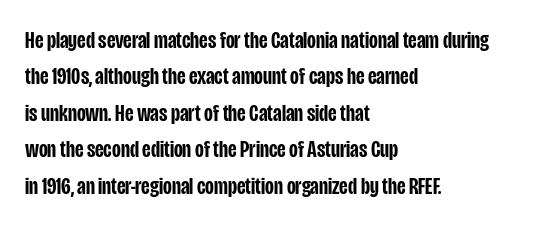
{"italic": "no", "bold": "semi", "underline": "no", "align": "left", "line_spacing": "normal", "line_spacing_ratio": 1.52, "letter_spacing": "normal", "letter_spacing_em": 0.0, "glyph_px": 24}
